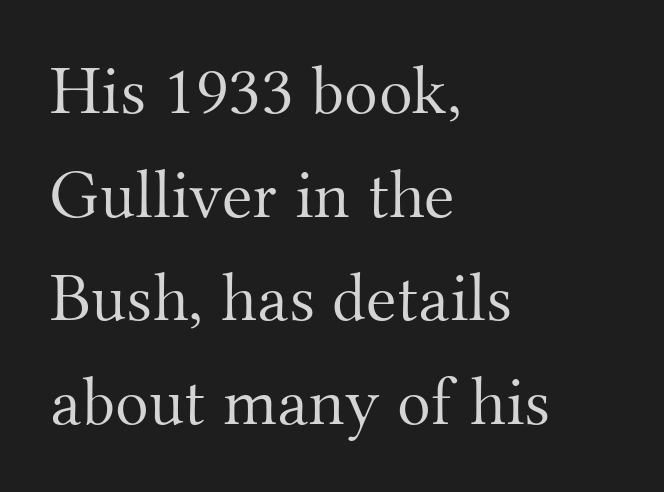
In CSS terms this would be text-align: left. Characters follow at the spacing the type designer built in. Baseline-to-baseline distance is the conventional proportion of letter height. Does the lettering tilt? It doesn't — this is upright.
